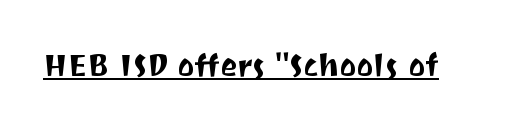
{"serif": "no", "italic": "no", "width": "normal", "stroke_contrast": "medium", "x_height": "medium", "monospaced": "no", "underline": "yes", "letter_spacing": "normal", "letter_spacing_em": 0.0, "glyph_px": 32}
